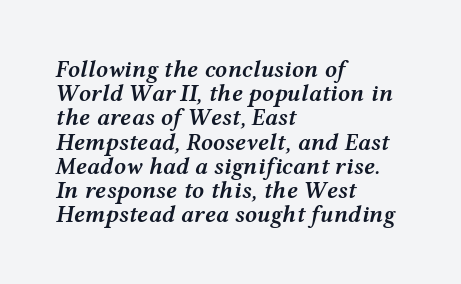
Q: Is the text bold? A: Semi-bold.
Q: Is the text italic (slanted)? A: Yes, it leans right by about 12 degrees.
Q: Is the text underlined? A: No.
Q: How is the paragraph aligned? A: Left-aligned.
Q: Is the spacing between letters normal or unusually wide? A: Normal.
Q: Is the spacing between lines tight, normal or loose? A: Tight.
